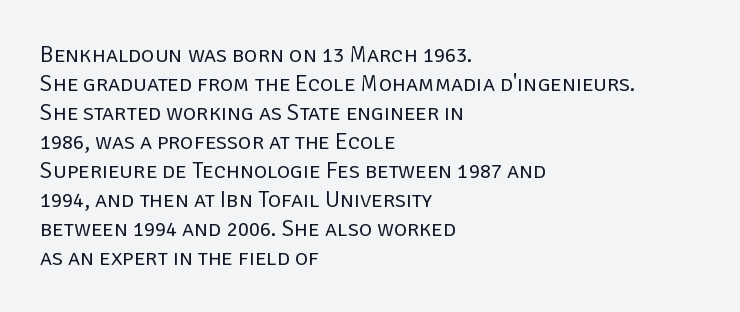
Q: Is the text bold? A: No.
Q: Is the text italic (slanted)? A: No, it is upright.
Q: Is the text underlined? A: No.
Q: How is the paragraph aligned? A: Left-aligned.
Q: Is the spacing between letters normal or unusually wide? A: Normal.
Q: Is the spacing between lines tight, normal or loose? A: Normal.
